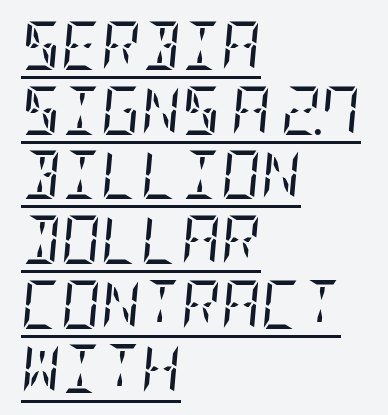
{"serif": "yes", "italic": "yes", "lean": "right", "slant_degrees": 5, "bold": "no", "weight": "regular", "width": "condensed", "stroke_contrast": "low", "x_height": "large", "underline": "yes", "align": "left", "line_spacing": "normal", "line_spacing_ratio": 1.32, "letter_spacing": "normal", "letter_spacing_em": 0.0, "glyph_px": 49}
